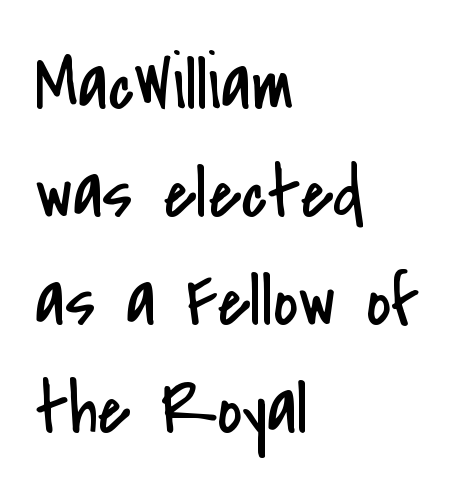
The image shows 76 px regular-weight, condensed sans-serif type, upright; set left-aligned, normal line spacing (1.42x), normal letter spacing, not underlined; low stroke contrast and a small x-height.
